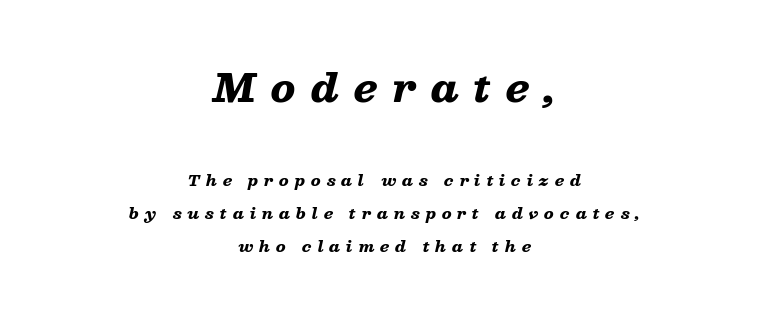
{"italic": "yes", "lean": "right", "slant_degrees": 13, "bold": "yes", "weight": "heavy", "width": "wide", "stroke_contrast": "low", "x_height": "medium", "monospaced": "no", "underline": "no", "align": "center", "line_spacing": "loose", "line_spacing_ratio": 2.18, "letter_spacing": "wide", "letter_spacing_em": 0.39, "larger_block": "first", "size_ratio": 2.53, "glyph_px": 38}
